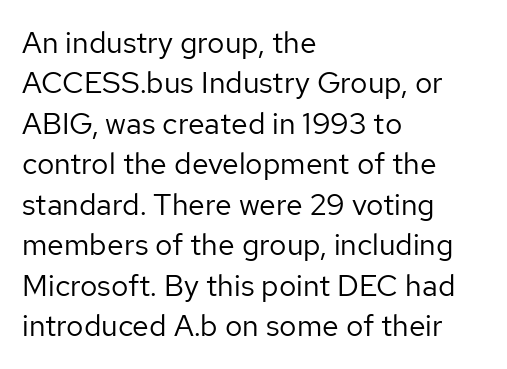
Q: Is the text bold? A: No.
Q: Is the text italic (slanted)? A: No, it is upright.
Q: Is the typeface a serif or a sans-serif typeface? A: Sans-serif.
Q: Is the text underlined? A: No.
Q: How is the paragraph aligned? A: Left-aligned.
Q: Is the spacing between letters normal or unusually wide? A: Normal.
Q: Is the spacing between lines tight, normal or loose? A: Normal.
Q: Width (condensed, normal, or wide)? A: Normal.
Q: Stroke contrast? A: Low.
Q: x-height? A: Medium.
Q: Monospaced? A: No.
